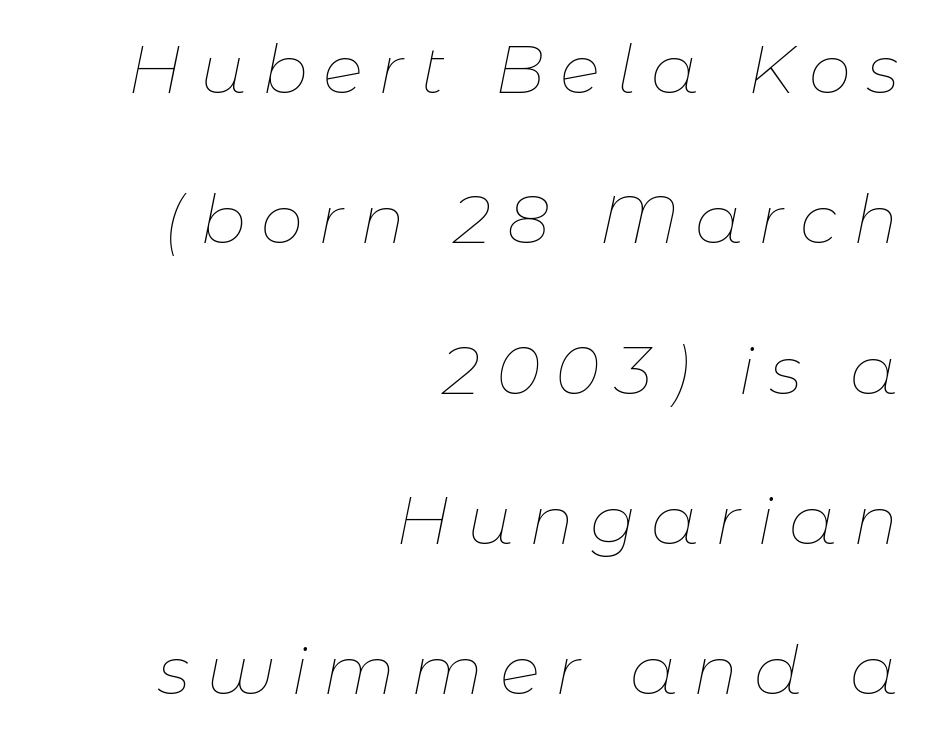
The image shows 68 px thin type, italic (leaning right); set right-aligned, loose line spacing (2.21x), unusually wide letter spacing (+0.23 em), not underlined; low stroke contrast and a medium x-height.
